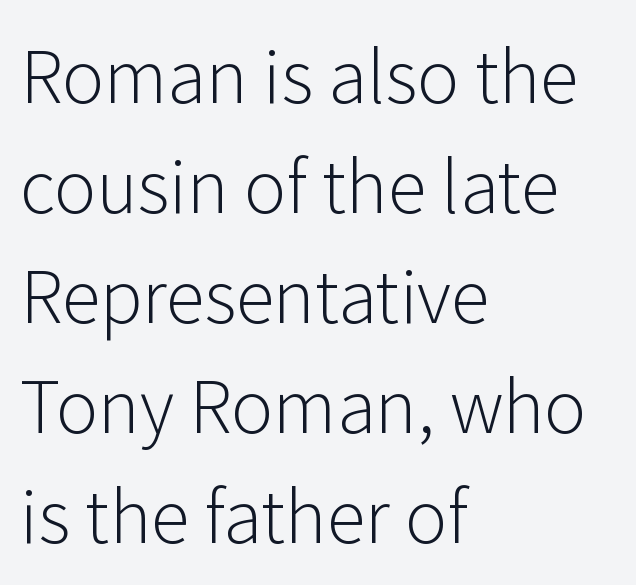
Q: Is the text bold? A: No.
Q: Is the text italic (slanted)? A: No, it is upright.
Q: Is the typeface a serif or a sans-serif typeface? A: Sans-serif.
Q: Is the text underlined? A: No.
Q: How is the paragraph aligned? A: Left-aligned.
Q: Is the spacing between letters normal or unusually wide? A: Normal.
Q: Is the spacing between lines tight, normal or loose? A: Normal.
Q: Width (condensed, normal, or wide)? A: Normal.
Q: Stroke contrast? A: Low.
Q: x-height? A: Medium.
Q: Monospaced? A: No.
